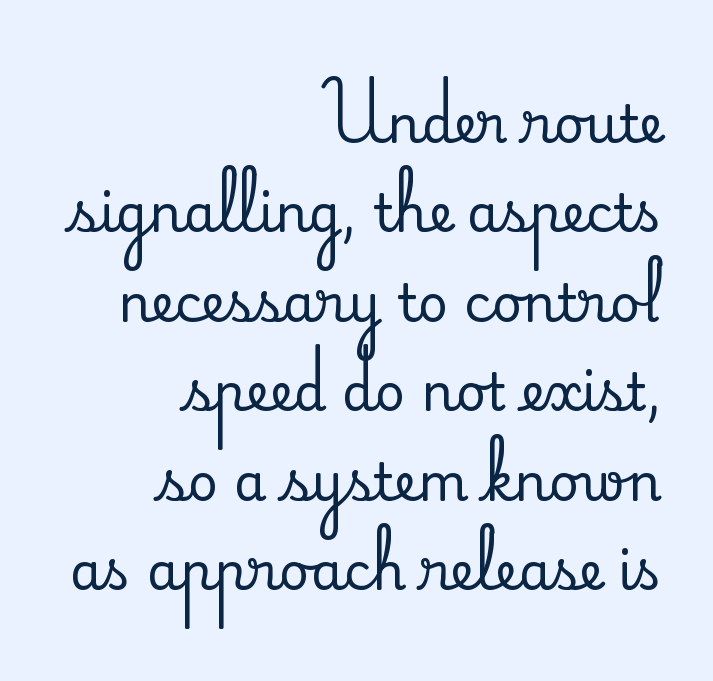
{"serif": "yes", "italic": "no", "width": "normal", "stroke_contrast": "medium", "x_height": "small", "monospaced": "no", "underline": "no", "align": "right", "line_spacing_ratio": 1.72, "letter_spacing": "normal", "letter_spacing_em": 0.0, "glyph_px": 52}
